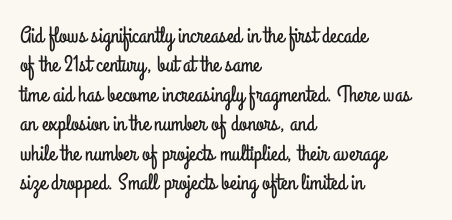
Q: Is the text italic (slanted)? A: No, it is upright.
Q: Is the text underlined? A: No.
Q: How is the paragraph aligned? A: Left-aligned.
Q: Is the spacing between letters normal or unusually wide? A: Normal.
Q: Is the spacing between lines tight, normal or loose? A: Normal.
